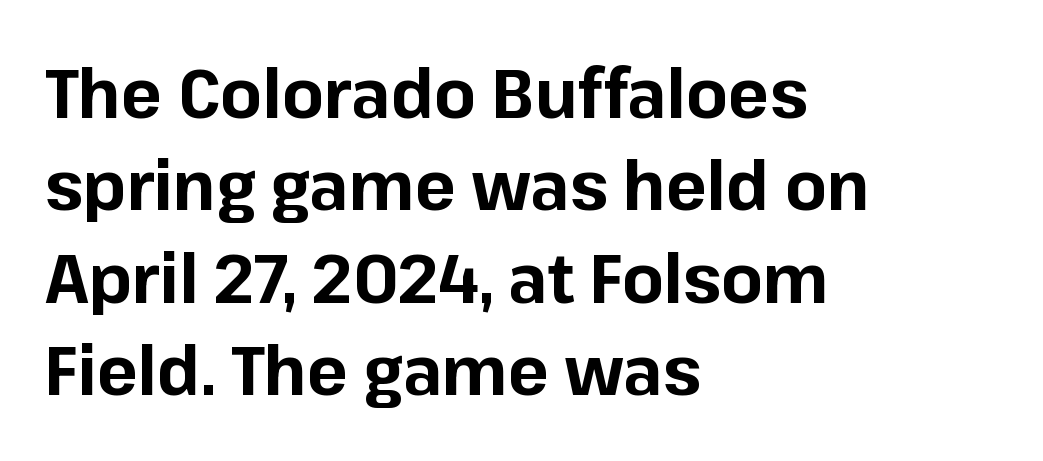
The strip under each line holds only bare page. The passage shown is typeset with a sans-serif family. The face used here is proportionally spaced, like ordinary book or web type. Does extra space separate the letters? No, they use regular spacing. Summary of weight: heavy, a full bold.
